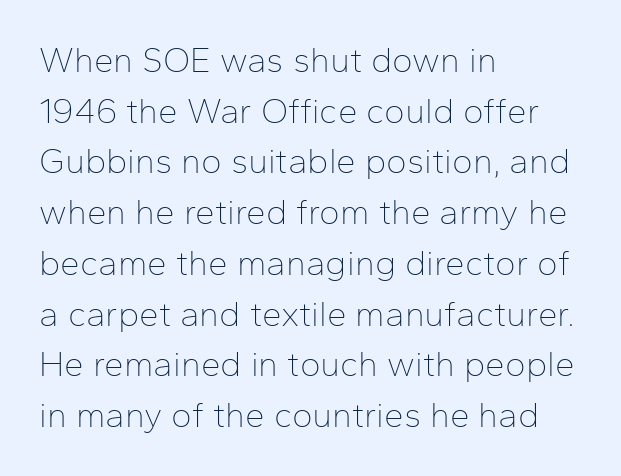
The area under the type is left untouched. Is the letter spacing exaggerated? No — it looks like the ordinary default. A student would call this left alignment; a typographer would say flush left, rag right. Nothing heavy about these letters — not bold at all. Characters remain perfectly vertical along every line. Varying glyph widths throughout — classic text-font behaviour.
